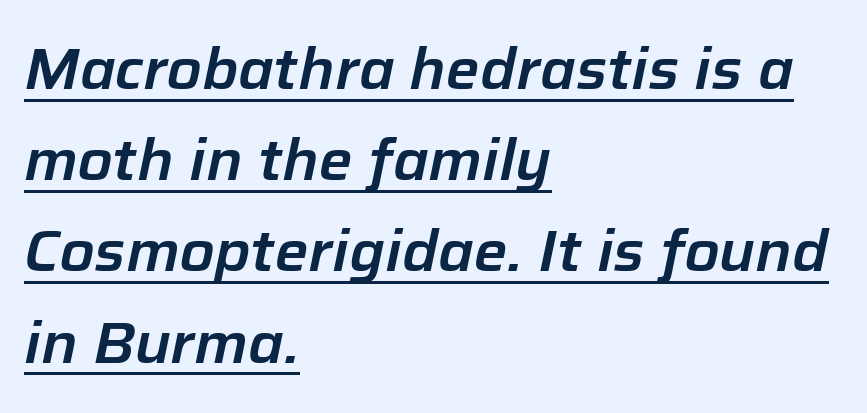
The image shows 57 px text type, italic (leaning right); set left-aligned, normal line spacing (1.6x), normal letter spacing, underlined; low stroke contrast and a medium x-height.
